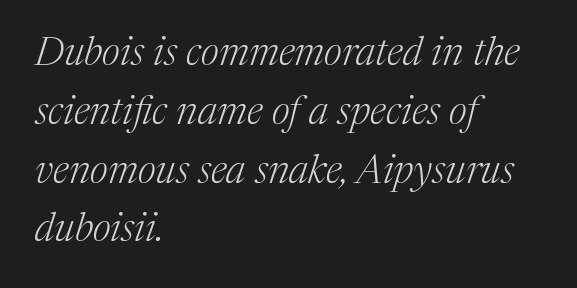
The letters advance in unequal steps, a hallmark of proportional type. Teacher's note: observe the even left margin — that is flush-left alignment. Reading down the column, the eye jumps a familiar distance to each next line. No letter is thick-stroked: the sample isn't bold.
